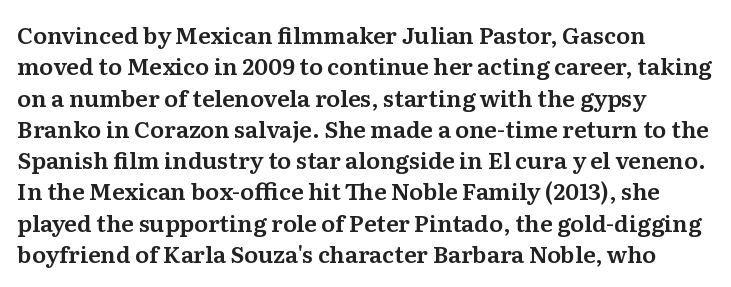
Q: Is the text italic (slanted)? A: No, it is upright.
Q: Is the text underlined? A: No.
Q: Is the spacing between letters normal or unusually wide? A: Normal.
Q: Is the spacing between lines tight, normal or loose? A: Normal.
